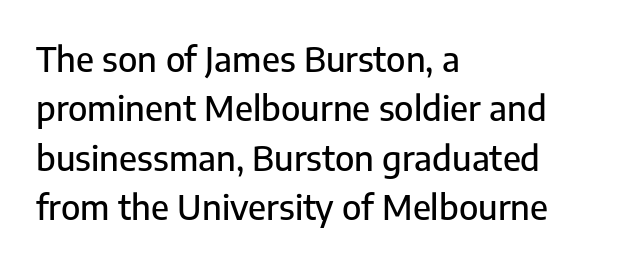
The image shows 34 px sans-serif type, upright; set left-aligned, normal line spacing (1.45x), normal letter spacing, not underlined; low stroke contrast and a medium x-height.
